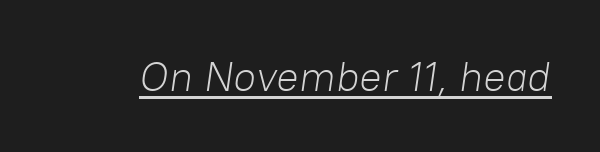
Q: Is the text bold? A: No.
Q: Is the text italic (slanted)? A: Yes, it leans right by about 8 degrees.
Q: Is the text underlined? A: Yes.
Q: Is the spacing between letters normal or unusually wide? A: Normal.
Q: Width (condensed, normal, or wide)? A: Normal.
Q: Stroke contrast? A: Low.
Q: x-height? A: Medium.
Q: Monospaced? A: No.
